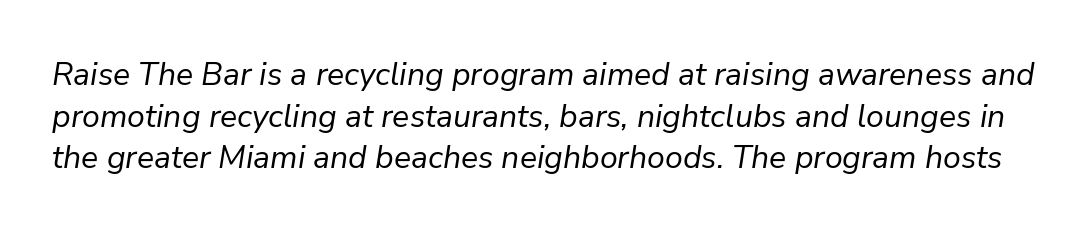
Q: Is the text bold? A: No.
Q: Is the text italic (slanted)? A: Yes, it leans right by about 9 degrees.
Q: Is the text underlined? A: No.
Q: Is the spacing between letters normal or unusually wide? A: Normal.
Q: Is the spacing between lines tight, normal or loose? A: Normal.
Q: Width (condensed, normal, or wide)? A: Normal.
Q: Stroke contrast? A: Low.
Q: x-height? A: Medium.
Q: Monospaced? A: No.
